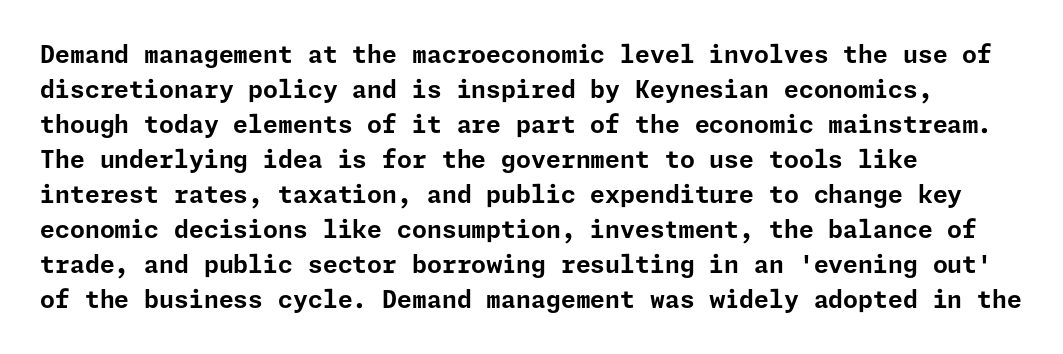
{"italic": "no", "bold": "yes", "underline": "no", "align": "left", "line_spacing": "normal", "line_spacing_ratio": 1.46, "letter_spacing": "normal", "letter_spacing_em": 0.0, "glyph_px": 24}
